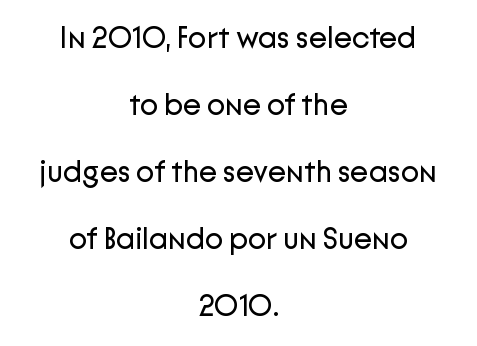
The image shows 30 px regular-weight sans-serif type, upright; set centered, loose line spacing (2.23x), normal letter spacing, not underlined; low stroke contrast and a medium x-height.
